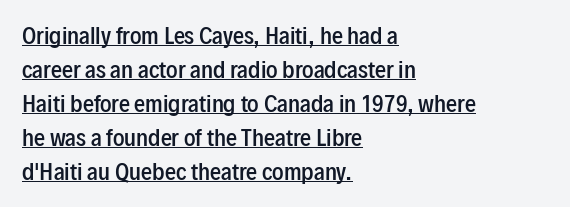
Q: Is the text bold? A: Semi-bold.
Q: Is the text italic (slanted)? A: No, it is upright.
Q: Is the text underlined? A: Yes.
Q: How is the paragraph aligned? A: Left-aligned.
Q: Is the spacing between letters normal or unusually wide? A: Normal.
Q: Is the spacing between lines tight, normal or loose? A: Normal.
